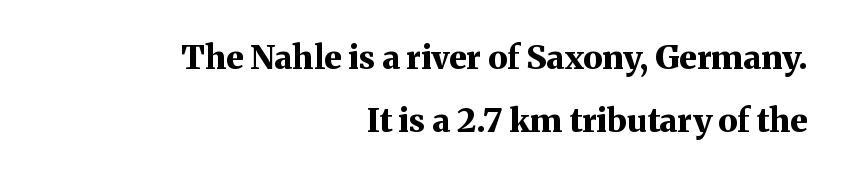
{"serif": "yes", "italic": "no", "bold": "yes", "weight": "bold", "width": "normal", "stroke_contrast": "medium", "x_height": "medium", "monospaced": "no", "underline": "no", "align": "right", "line_spacing": "loose", "line_spacing_ratio": 1.91, "letter_spacing": "normal", "letter_spacing_em": 0.0, "glyph_px": 33}
